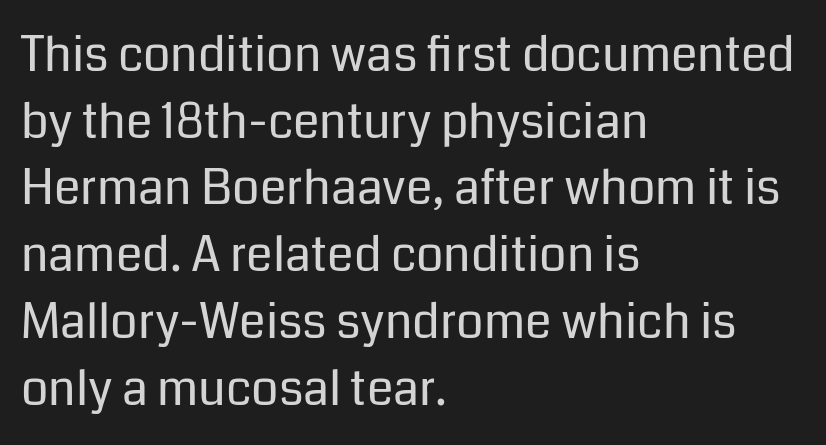
This reads as an unemphasized weight, regular at the heaviest. The space beneath each line is pristine and unruled. Characters remain perfectly vertical along every line. Caption: standard tracking, unaltered. These lines are rendered in a variable-pitch font. Short and long lines alike share a common starting point at left.
